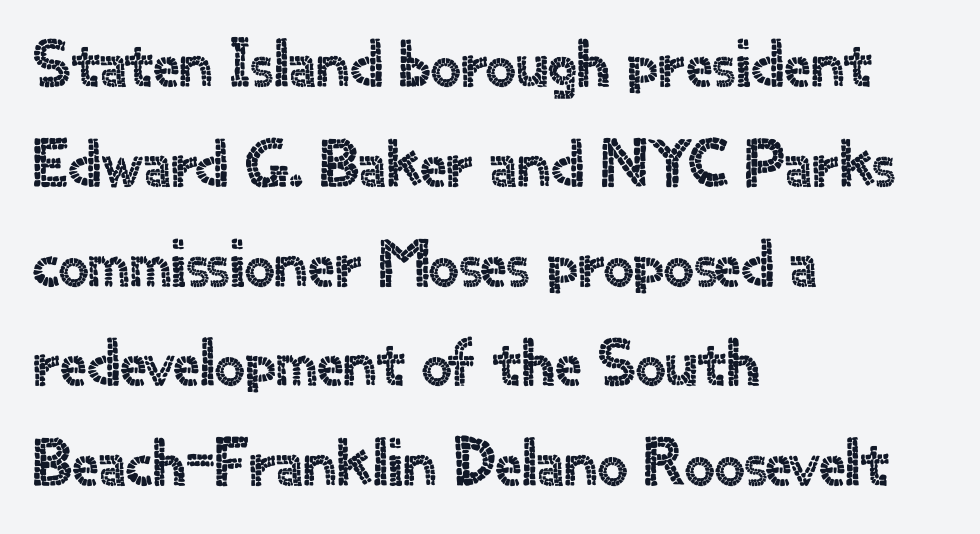
Q: Is the text italic (slanted)? A: No, it is upright.
Q: Is the typeface a serif or a sans-serif typeface? A: Sans-serif.
Q: Is the text underlined? A: No.
Q: How is the paragraph aligned? A: Left-aligned.
Q: Is the spacing between letters normal or unusually wide? A: Normal.
Q: Is the spacing between lines tight, normal or loose? A: Normal.
Q: Width (condensed, normal, or wide)? A: Normal.
Q: x-height? A: Small.
Q: Monospaced? A: No.
